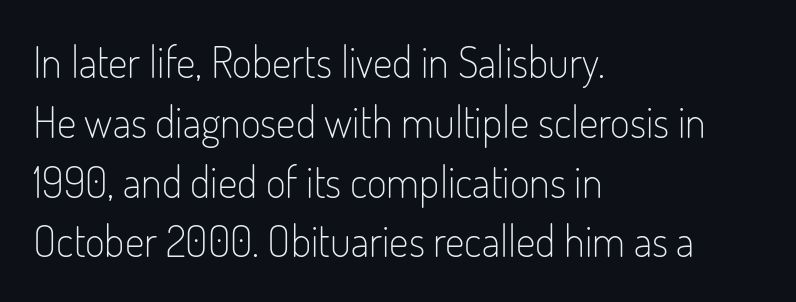
The image shows 43 px light, condensed sans-serif type, upright; set left-aligned, normal line spacing (1.39x), normal letter spacing, not underlined; low stroke contrast and a small x-height.
